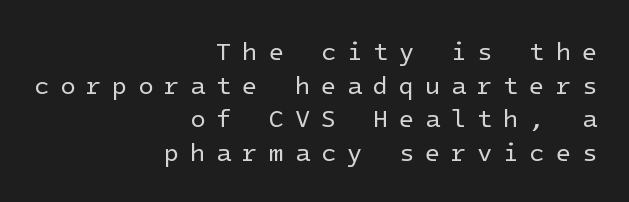
The image shows 25 px text type, upright; set right-aligned, normal line spacing (1.35x), unusually wide letter spacing (+0.43 em), not underlined.
